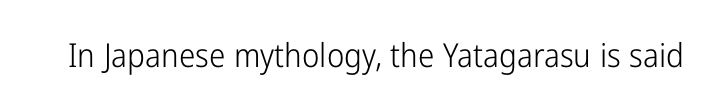
This is roman type, the default non-slanted kind. The zone under the glyphs is completely vacant. This sample has the flowing, uneven cadence of proportional lettering. The designer went with a sans here, leaving each stem footless. Each stroke keeps to a modest, everyday thickness or less.
